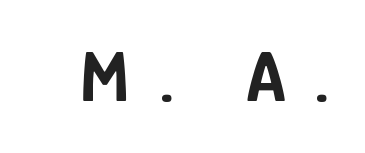
{"serif": "no", "italic": "no", "bold": "yes", "weight": "bold", "width": "condensed", "stroke_contrast": "low", "x_height": "medium", "monospaced": "no", "underline": "no", "letter_spacing": "wide", "letter_spacing_em": 0.38, "glyph_px": 73}
